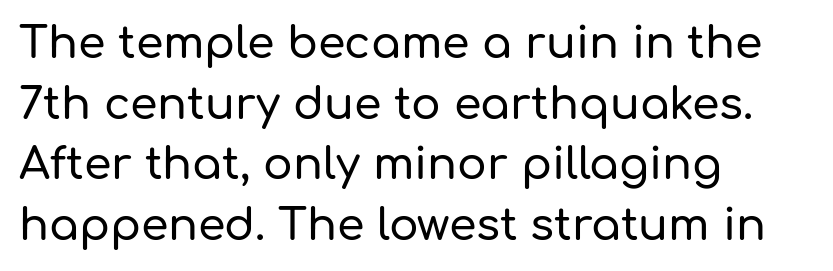
The image shows 44 px sans-serif type, upright; set left-aligned, normal line spacing (1.38x), normal letter spacing, not underlined; low stroke contrast and a medium x-height.
